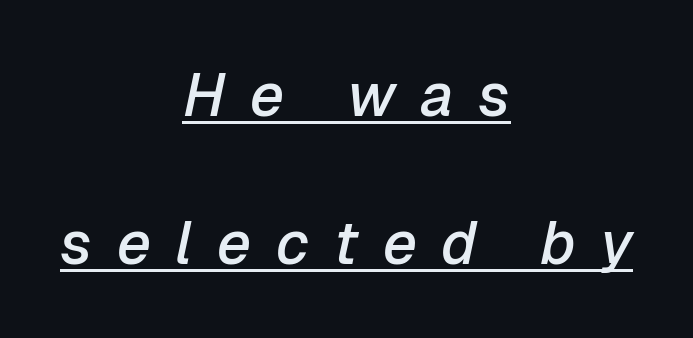
There's an unmistakable incline to the writing here. Weight: semibold (demi). Casual observation: everything's sitting right in the middle. Character widths vary here, with narrow letters taking less room than wide ones. The letters are spread apart with noticeably loose tracking. Looks like someone drew a line under every word here.
